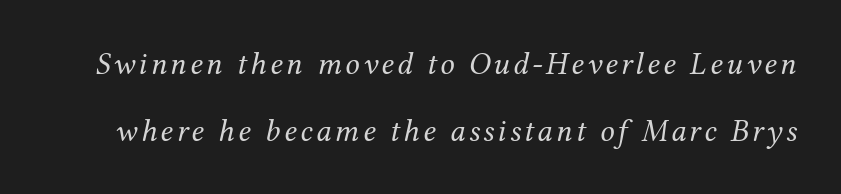
Q: Is the text bold? A: No.
Q: Is the text italic (slanted)? A: Yes, it leans right by about 12 degrees.
Q: Is the typeface a serif or a sans-serif typeface? A: Serif.
Q: Is the text underlined? A: No.
Q: Is the spacing between lines tight, normal or loose? A: Loose.
Q: Width (condensed, normal, or wide)? A: Normal.
Q: Stroke contrast? A: Medium.
Q: x-height? A: Medium.
Q: Monospaced? A: No.
